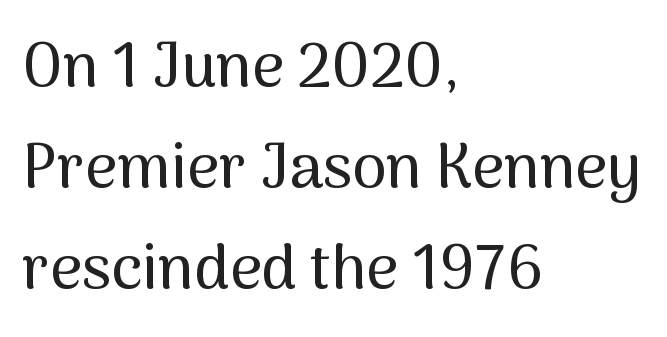
This is roman type, the default non-slanted kind. The text block is weighted toward the left margin, trailing off unevenly rightward. Does extra space separate the letters? No, they use regular spacing. Quick note: interline space is typical. Character widths vary here, with narrow letters taking less room than wide ones.
